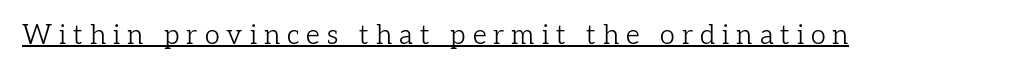
Upright lettering throughout. The sample's only ornament is a line tracing under the words. A quiet, ordinary-to-light weight characterises the typeface. Words appear elongated and porous because spacing is wide.
